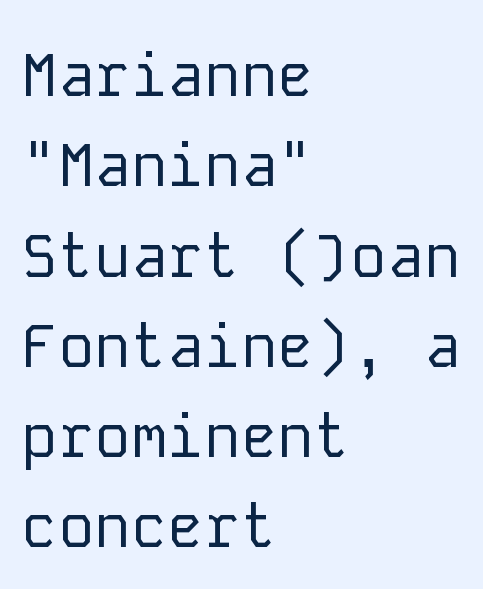
Q: Is the text bold? A: No.
Q: Is the text italic (slanted)? A: No, it is upright.
Q: Is the typeface a serif or a sans-serif typeface? A: Sans-serif.
Q: Is the text underlined? A: No.
Q: How is the paragraph aligned? A: Left-aligned.
Q: Is the spacing between letters normal or unusually wide? A: Normal.
Q: Is the spacing between lines tight, normal or loose? A: Normal.
Q: Width (condensed, normal, or wide)? A: Normal.
Q: Stroke contrast? A: Low.
Q: x-height? A: Medium.
Q: Monospaced? A: Yes.
